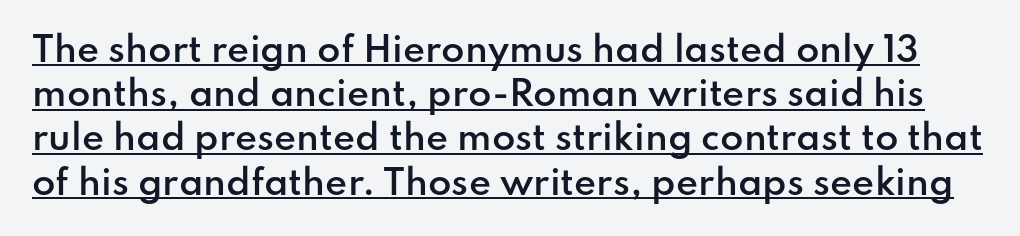
{"serif": "no", "italic": "no", "bold": "semi", "weight": "semibold", "width": "normal", "stroke_contrast": "low", "x_height": "small", "monospaced": "no", "underline": "yes", "line_spacing": "normal", "line_spacing_ratio": 1.3, "letter_spacing": "normal", "letter_spacing_em": 0.0, "glyph_px": 34}
